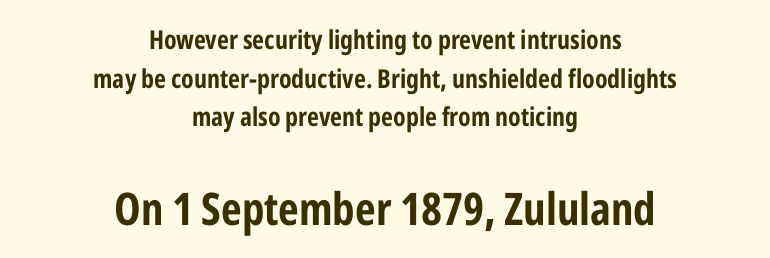
Q: Is the text bold? A: Yes.
Q: Is the text italic (slanted)? A: No, it is upright.
Q: Is the typeface a serif or a sans-serif typeface? A: Sans-serif.
Q: Is the text underlined? A: No.
Q: How is the paragraph aligned? A: Centered.
Q: Is the spacing between letters normal or unusually wide? A: Normal.
Q: Is the spacing between lines tight, normal or loose? A: Normal.
Q: Which block of text is set in a larger size, the first (top) or the second (bottom)? A: The second (bottom) one.
Q: Width (condensed, normal, or wide)? A: Condensed.
Q: Stroke contrast? A: Low.
Q: x-height? A: Medium.
Q: Monospaced? A: No.
